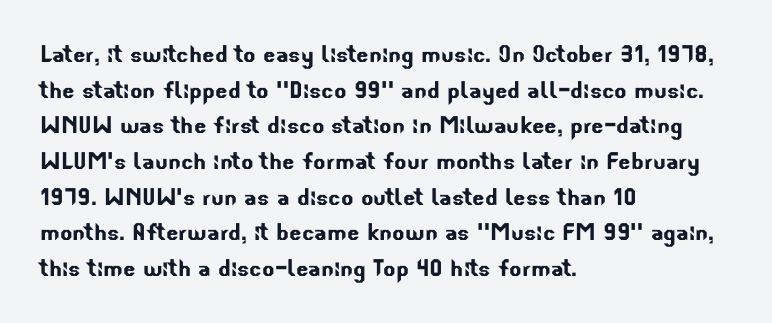
Q: Is the typeface a serif or a sans-serif typeface? A: Sans-serif.
Q: Is the text underlined? A: No.
Q: How is the paragraph aligned? A: Left-aligned.
Q: Is the spacing between letters normal or unusually wide? A: Normal.
Q: Width (condensed, normal, or wide)? A: Normal.
Q: Stroke contrast? A: Low.
Q: x-height? A: Small.
Q: Monospaced? A: No.
